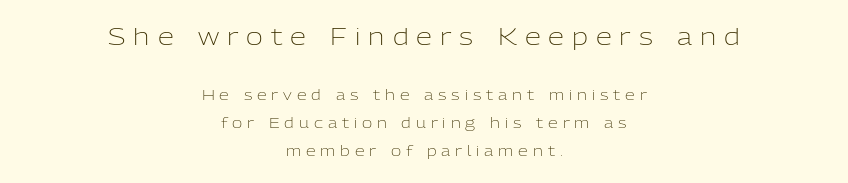
Q: Is the text bold? A: No.
Q: Is the text italic (slanted)? A: No, it is upright.
Q: Is the text underlined? A: No.
Q: How is the paragraph aligned? A: Centered.
Q: Is the spacing between letters normal or unusually wide? A: Unusually wide.
Q: Is the spacing between lines tight, normal or loose? A: Loose.
Q: Which block of text is set in a larger size, the first (top) or the second (bottom)? A: The first (top) one.
